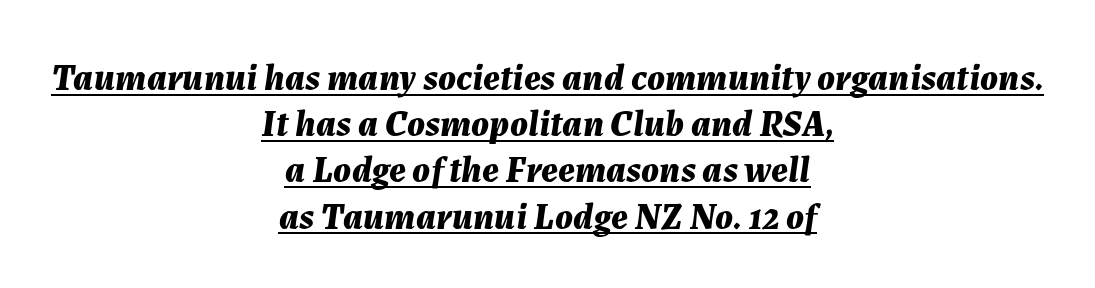
The strokes are fattened all the way to bold. Standard letterfit; no display-style spreading of the glyphs. An italicized treatment has been applied to the whole sample. You could not count columns in this text — the font is proportionally spaced.
